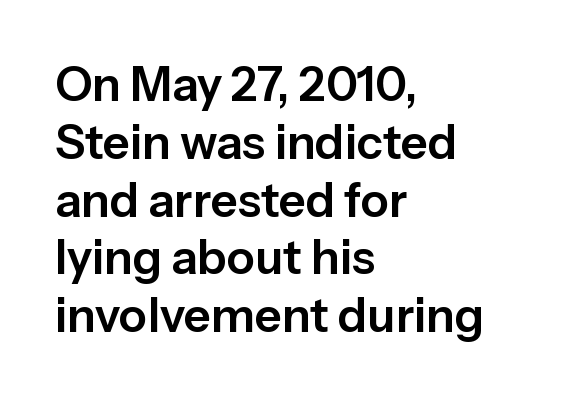
{"serif": "no", "italic": "no", "width": "normal", "stroke_contrast": "low", "x_height": "medium", "monospaced": "no", "underline": "no", "align": "left", "line_spacing_ratio": 1.23, "letter_spacing": "normal", "letter_spacing_em": 0.0, "glyph_px": 47}
